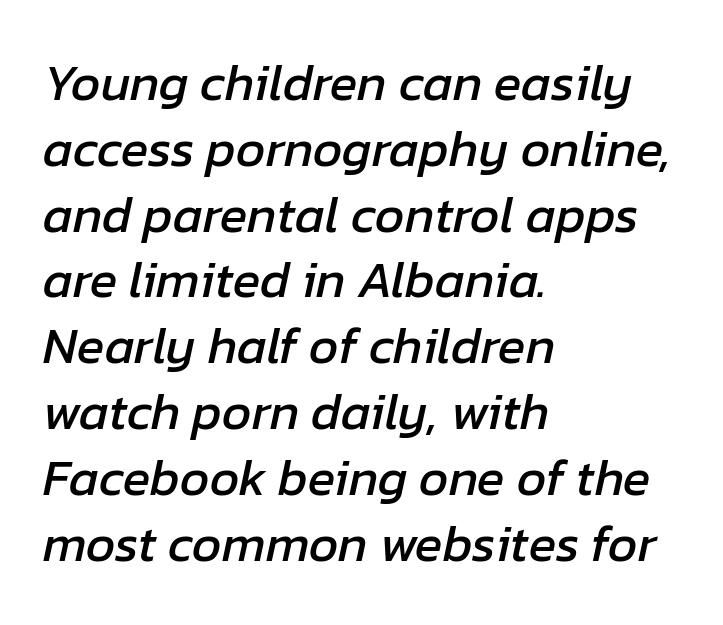
Q: Is the text italic (slanted)? A: Yes, it leans right by about 12 degrees.
Q: Is the text underlined? A: No.
Q: How is the paragraph aligned? A: Left-aligned.
Q: Is the spacing between letters normal or unusually wide? A: Normal.
Q: Is the spacing between lines tight, normal or loose? A: Normal.
Q: Width (condensed, normal, or wide)? A: Normal.
Q: Stroke contrast? A: Low.
Q: x-height? A: Medium.
Q: Monospaced? A: No.
